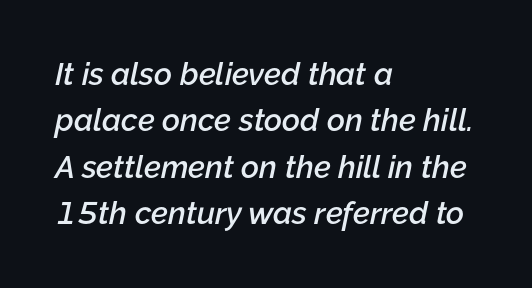
{"italic": "yes", "lean": "right", "slant_degrees": 12, "bold": "semi", "weight": "semibold", "width": "normal", "stroke_contrast": "low", "x_height": "medium", "monospaced": "no", "underline": "no", "align": "left", "line_spacing": "normal", "line_spacing_ratio": 1.5, "letter_spacing": "normal", "letter_spacing_em": 0.0, "glyph_px": 31}
